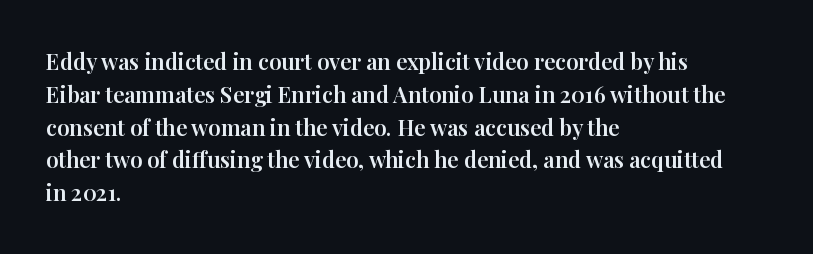
The image shows 22 px text type, upright; set left-aligned, normal line spacing (1.49x), normal letter spacing, not underlined.
